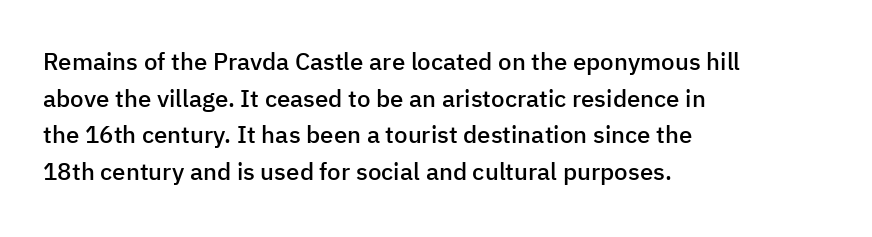
Q: Is the text bold? A: Semi-bold.
Q: Is the text italic (slanted)? A: No, it is upright.
Q: Is the text underlined? A: No.
Q: How is the paragraph aligned? A: Left-aligned.
Q: Is the spacing between letters normal or unusually wide? A: Normal.
Q: Is the spacing between lines tight, normal or loose? A: Normal.
